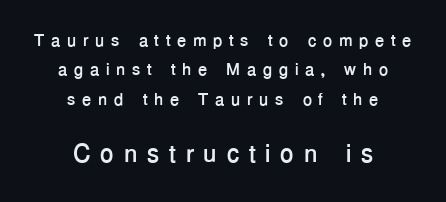
Q: Is the text bold? A: Yes.
Q: Is the text italic (slanted)? A: No, it is upright.
Q: Is the text underlined? A: No.
Q: How is the paragraph aligned? A: Centered.
Q: Is the spacing between letters normal or unusually wide? A: Unusually wide.
Q: Which block of text is set in a larger size, the first (top) or the second (bottom)? A: The second (bottom) one.
